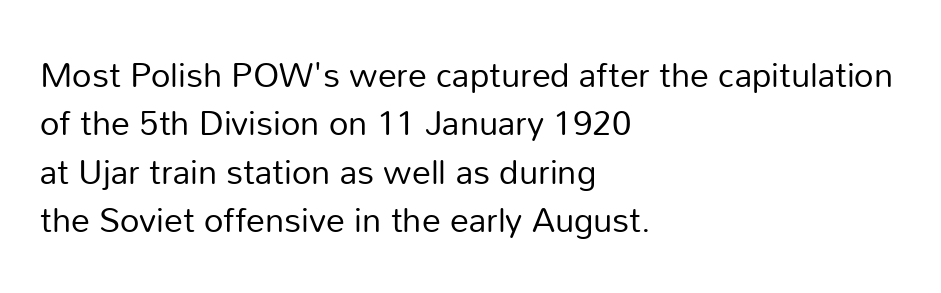
{"serif": "no", "italic": "no", "bold": "no", "weight": "regular", "width": "normal", "stroke_contrast": "low", "x_height": "medium", "monospaced": "no", "underline": "no", "align": "left", "line_spacing": "normal", "line_spacing_ratio": 1.42, "letter_spacing": "normal", "letter_spacing_em": 0.0, "glyph_px": 34}
